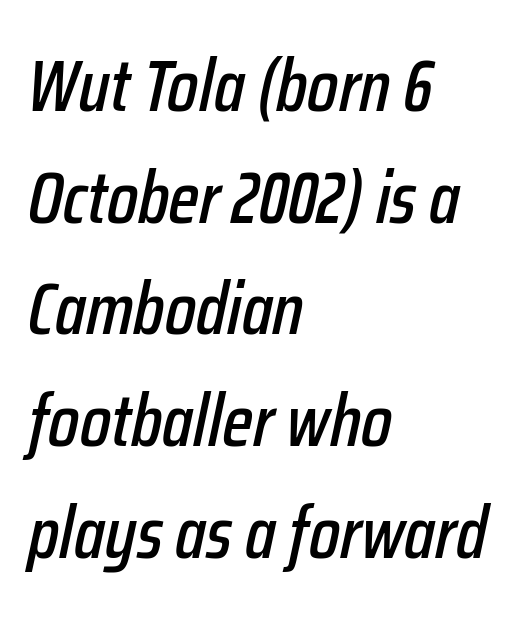
The image shows 73 px condensed type, italic (leaning right); set left-aligned, normal line spacing (1.53x), normal letter spacing, not underlined; low stroke contrast and a medium x-height.
